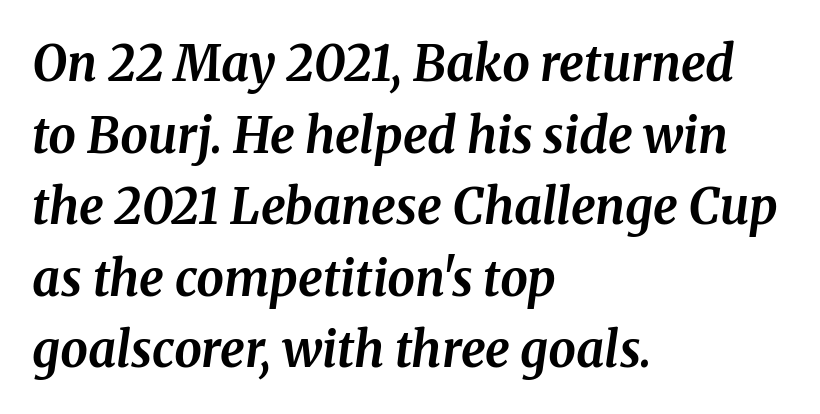
The image shows 49 px bold serif type, italic (leaning right); set left-aligned, normal line spacing (1.46x), normal letter spacing, not underlined; medium stroke contrast and a medium x-height.
